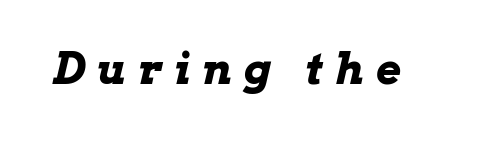
Every letter is thick-stroked: bold, no question. Rule under the text: the space is simply empty. Students, note that the glyphs here are deliberately spaced far apart. Each letter keeps its own natural width here, so spacing adapts to shape.
